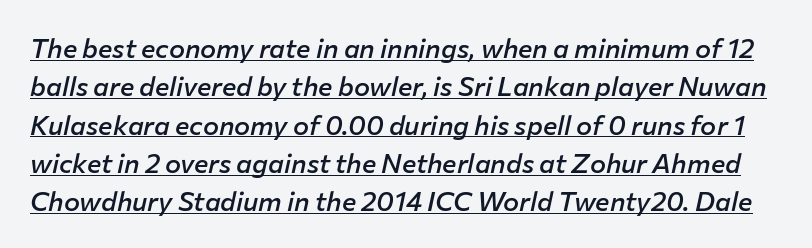
Q: Is the text bold? A: Semi-bold.
Q: Is the text italic (slanted)? A: Yes, it leans right by about 12 degrees.
Q: Is the text underlined? A: Yes.
Q: Is the spacing between letters normal or unusually wide? A: Normal.
Q: Is the spacing between lines tight, normal or loose? A: Normal.
